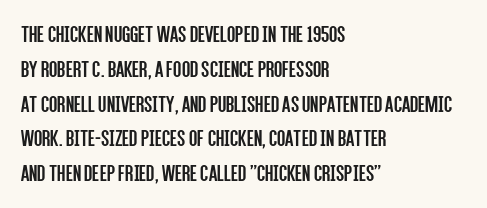
The image shows 24 px text type, upright; set left-aligned, normal line spacing (1.45x), normal letter spacing, not underlined.
